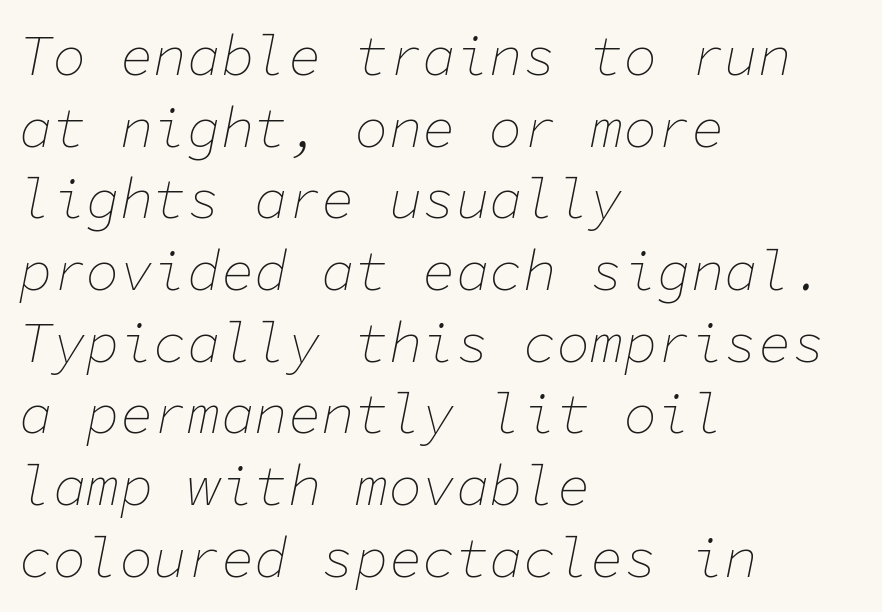
Italic? Definitely — the glyphs are oblique. This rendering uses left alignment, leaving the right contour irregular. Words float on clear page, feet unadorned. Nothing heavy about these letters — not bold at all. Every character here occupies the same horizontal width, giving the sample a typewriter-like rhythm.
